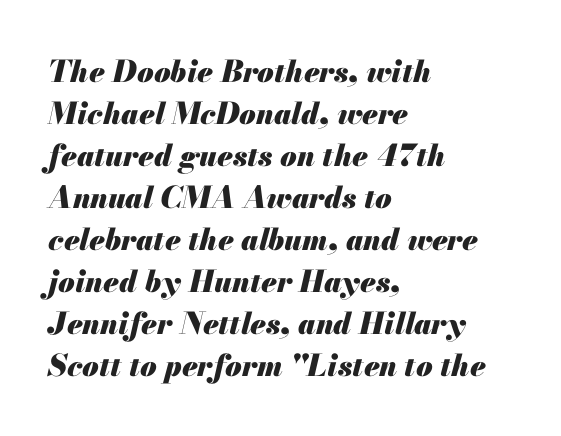
The image shows 30 px heavy type, italic (leaning right); set left-aligned, normal line spacing (1.4x), normal letter spacing, not underlined; medium stroke contrast and a small x-height.
